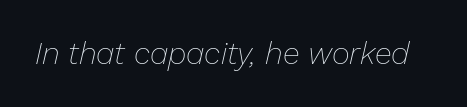
The image shows 31 px thin type, italic (leaning right); set normal letter spacing, not underlined; low stroke contrast and a medium x-height.
